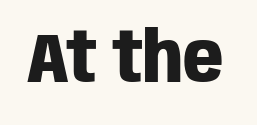
The image shows 70 px heavy, condensed sans-serif type, upright; set normal letter spacing, not underlined; low stroke contrast and a large x-height.
